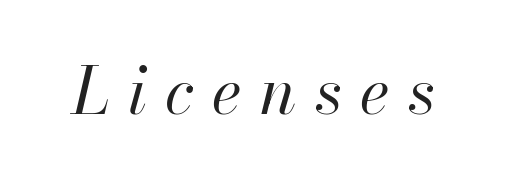
The image shows 65 px regular-weight type, italic (leaning right); set unusually wide letter spacing (+0.28 em), not underlined; high stroke contrast and a small x-height.
